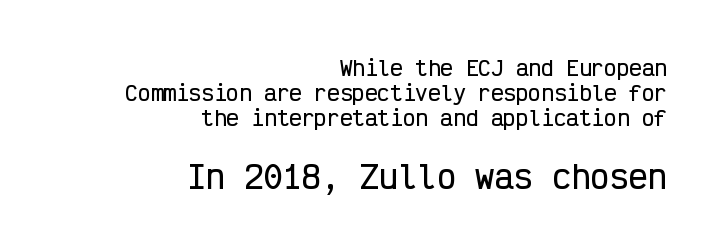
The image shows 32 px condensed sans-serif type, upright, monospaced; set right-aligned, line spacing 1.19x, normal letter spacing, not underlined; the second (bottom) block is 1.52x larger; low stroke contrast and a medium x-height.
